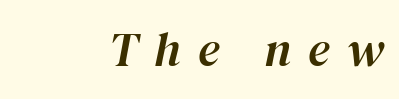
{"italic": "yes", "lean": "right", "slant_degrees": 12, "width": "normal", "stroke_contrast": "high", "x_height": "medium", "monospaced": "no", "underline": "no", "align": "right", "letter_spacing": "wide", "letter_spacing_em": 0.35, "glyph_px": 48}
